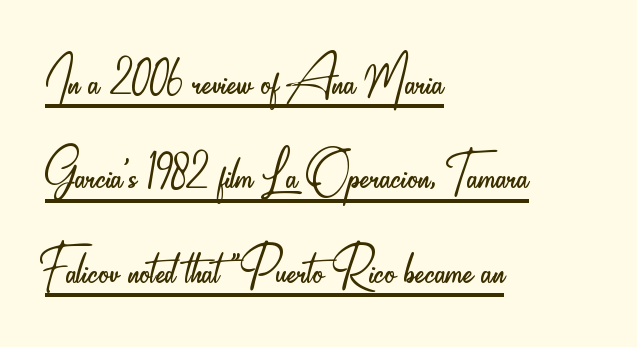
One glance says typical: line gaps are just what's usual. The lettering is marked with a stroke running underneath it. A sans-serif font was chosen for this passage. Leftover space on each line is placed entirely after the last word.
